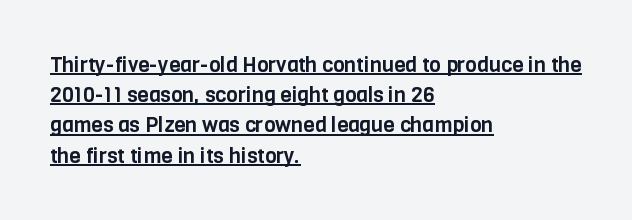
{"italic": "no", "underline": "yes", "align": "left", "line_spacing": "normal", "line_spacing_ratio": 1.44, "letter_spacing": "normal", "letter_spacing_em": 0.0, "glyph_px": 21}
